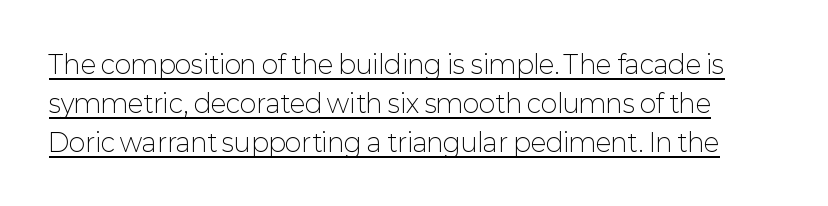
{"italic": "no", "bold": "no", "underline": "yes", "line_spacing": "normal", "line_spacing_ratio": 1.56, "letter_spacing": "normal", "letter_spacing_em": 0.0, "glyph_px": 25}
